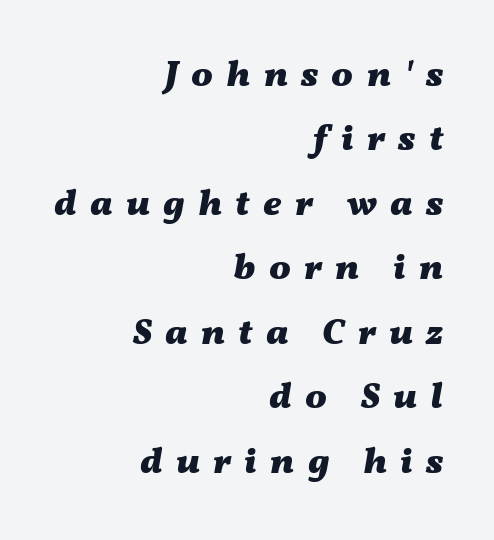
{"italic": "yes", "lean": "right", "slant_degrees": 11, "bold": "yes", "weight": "heavy", "width": "wide", "stroke_contrast": "medium", "x_height": "medium", "monospaced": "no", "underline": "no", "align": "right", "line_spacing_ratio": 1.79, "letter_spacing": "wide", "letter_spacing_em": 0.37, "glyph_px": 36}
